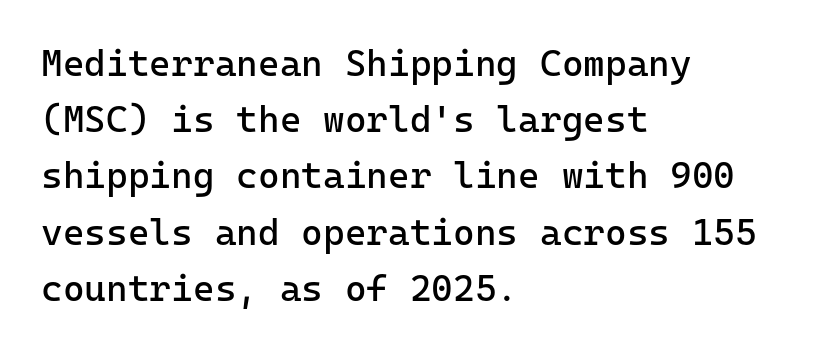
The image shows 37 px regular-weight sans-serif type, upright, monospaced; set left-aligned, normal line spacing (1.52x), normal letter spacing, not underlined; low stroke contrast and a medium x-height.
